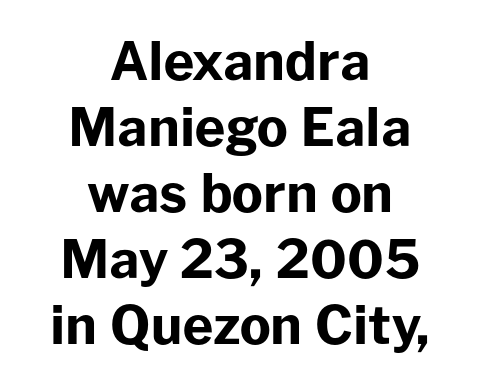
{"serif": "no", "italic": "no", "bold": "yes", "weight": "bold", "width": "normal", "stroke_contrast": "low", "x_height": "medium", "monospaced": "no", "underline": "no", "align": "center", "line_spacing": "normal", "line_spacing_ratio": 1.27, "letter_spacing": "normal", "letter_spacing_em": 0.0, "glyph_px": 52}
